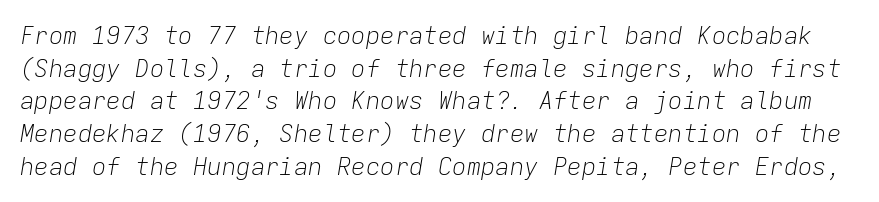
{"italic": "yes", "lean": "right", "slant_degrees": 9, "bold": "no", "underline": "no", "line_spacing": "normal", "line_spacing_ratio": 1.36, "letter_spacing": "normal", "letter_spacing_em": 0.0, "glyph_px": 24}
